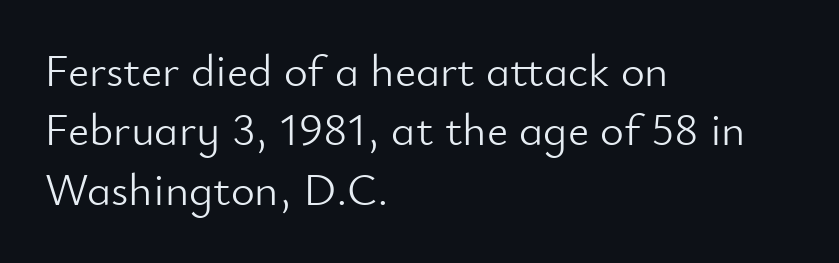
The image shows 46 px light sans-serif type, upright; set left-aligned, normal line spacing (1.29x), normal letter spacing, not underlined; low stroke contrast and a small x-height.
